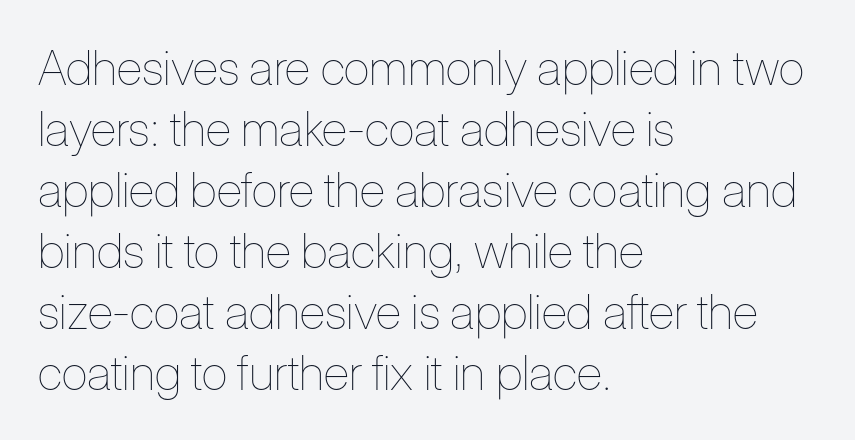
{"italic": "no", "bold": "no", "weight": "thin", "width": "condensed", "stroke_contrast": "low", "x_height": "medium", "monospaced": "no", "underline": "no", "align": "left", "line_spacing": "normal", "line_spacing_ratio": 1.27, "letter_spacing": "normal", "letter_spacing_em": 0.0, "glyph_px": 48}
